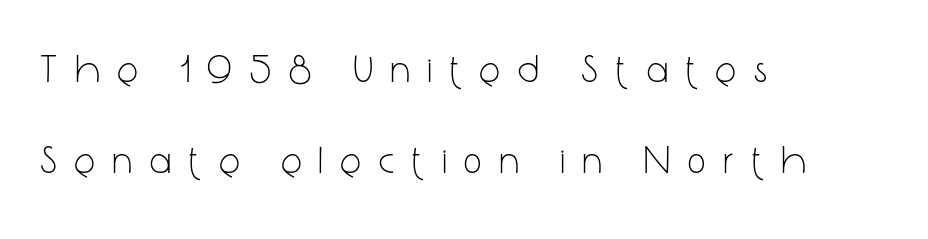
The lettering holds an erect, upright posture throughout. This sample trades compactness for vertical openness between lines. Proportional: the letters do not fall into vertical columns. A clean baseline with only descenders dipping below it. Letter spacing: wide.
